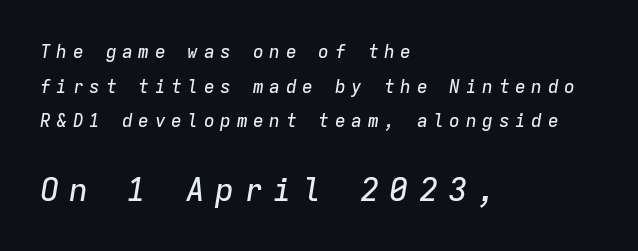
In terms of posture, this sample is oblique. The letters in the lower block stand taller than those in the block above. Each line starts at the same left margin while the right side varies. Anything drawn beneath the words? Only blank space.
